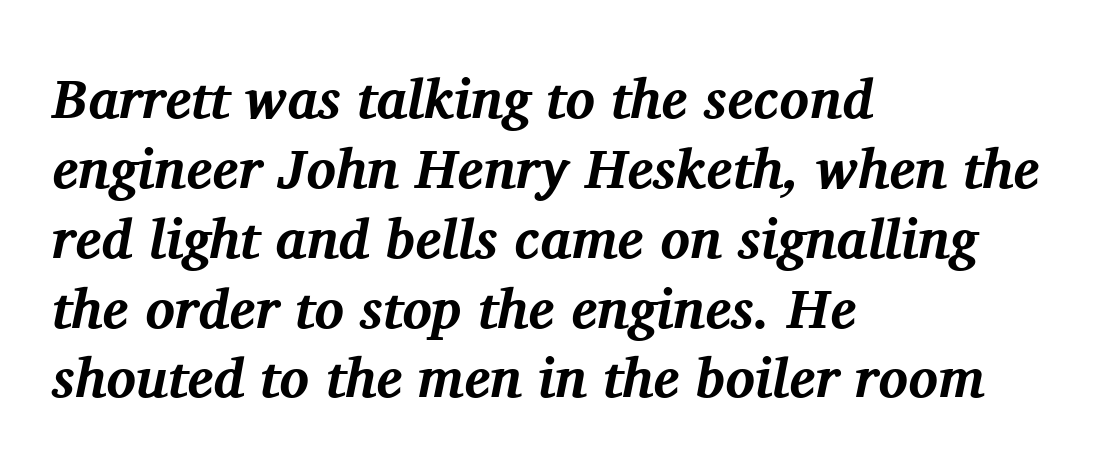
{"serif": "yes", "italic": "yes", "lean": "right", "slant_degrees": 11, "bold": "yes", "weight": "bold", "width": "normal", "stroke_contrast": "medium", "x_height": "medium", "monospaced": "no", "underline": "no", "align": "left", "line_spacing": "normal", "line_spacing_ratio": 1.27, "letter_spacing": "normal", "letter_spacing_em": 0.0, "glyph_px": 55}
